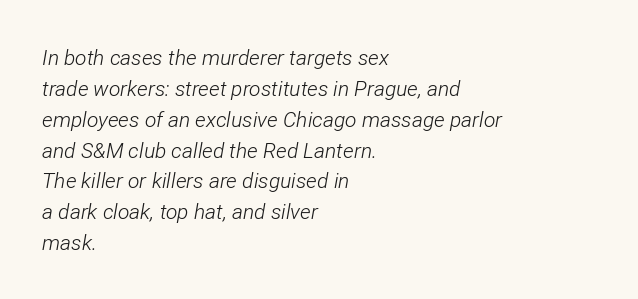
The image shows 21 px text type, italic (leaning right); set left-aligned, normal line spacing (1.47x), normal letter spacing, not underlined.
